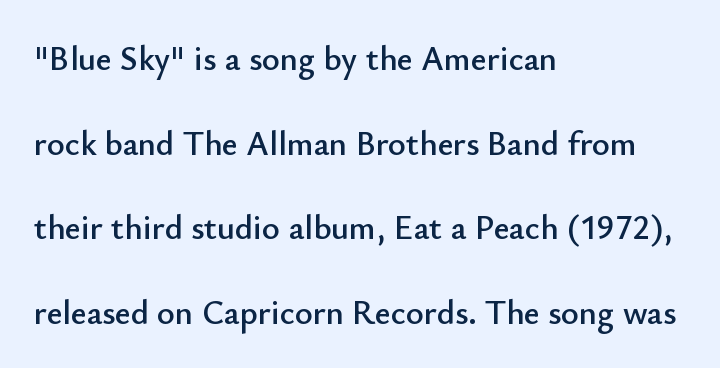
Q: Is the text italic (slanted)? A: No, it is upright.
Q: Is the typeface a serif or a sans-serif typeface? A: Sans-serif.
Q: Is the text underlined? A: No.
Q: How is the paragraph aligned? A: Left-aligned.
Q: Is the spacing between letters normal or unusually wide? A: Normal.
Q: Is the spacing between lines tight, normal or loose? A: Loose.
Q: Width (condensed, normal, or wide)? A: Normal.
Q: Stroke contrast? A: Low.
Q: x-height? A: Small.
Q: Monospaced? A: No.
